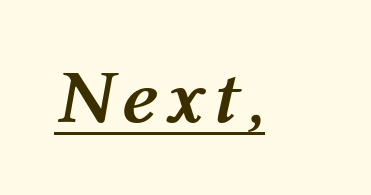
The image shows 76 px semibold type, italic (leaning right); set underlined; medium stroke contrast and a medium x-height.
